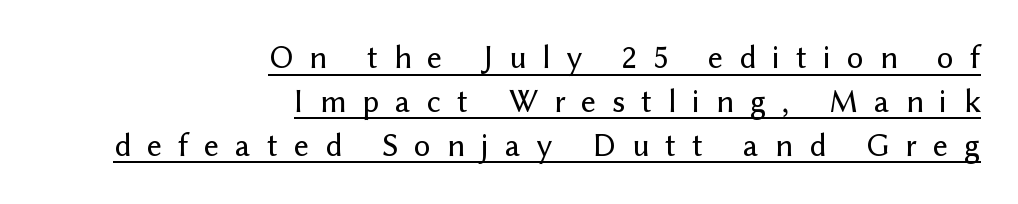
Think of a printed novel: that variable character pitch is what you see here. Check the space under the baseline: a stroke is drawn there. This block has exactly the height ordinary leading produces. Compared with typical body copy, the letter spacing here is much looser.
